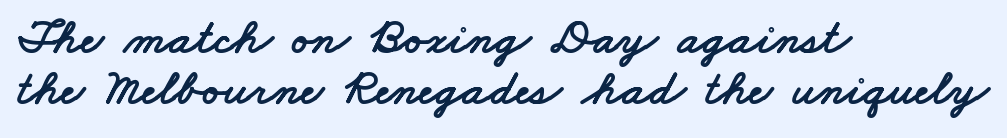
Here the designer chose a conventional face with non-uniform glyph widths. The setting favours the left margin, as ordinary paragraphs usually do. Whoever set this chose condensed vertical rhythm over breathing room. This sample uses plain, unmodified letter spacing. The glyphs in this specimen are sans serif. The specimen omits any rule beneath the text block's lines.
